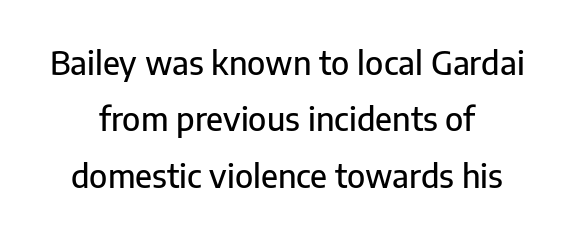
Q: Is the text italic (slanted)? A: No, it is upright.
Q: Is the typeface a serif or a sans-serif typeface? A: Sans-serif.
Q: Is the text underlined? A: No.
Q: How is the paragraph aligned? A: Centered.
Q: Is the spacing between letters normal or unusually wide? A: Normal.
Q: Width (condensed, normal, or wide)? A: Normal.
Q: Stroke contrast? A: Low.
Q: x-height? A: Medium.
Q: Monospaced? A: No.
